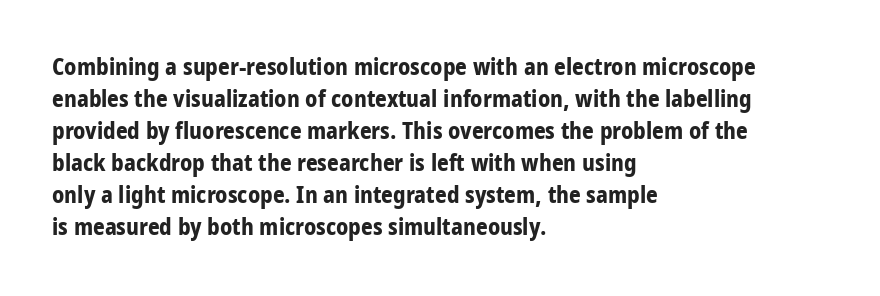
Compared with typical paragraphs, the rows here are spaced about the same. In terms of posture, this sample is upright. You'd pick this weight for a headline — it's a proper bold. Typeset ragged right — the left edge is the straight one.
